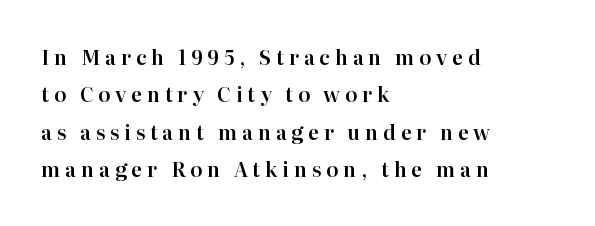
The lines in this sample share a left origin and differ only in where they stop. The lettering holds an erect, upright posture throughout. Bare-footed words on every line. In terms of letterspacing, this is a distinctly airy, spread setting.
